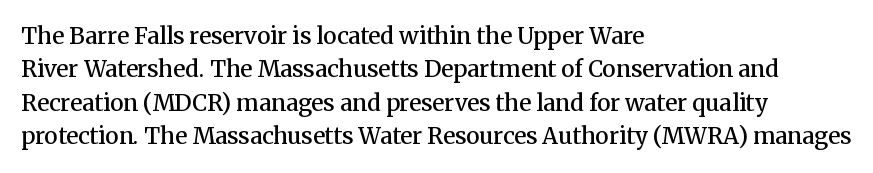
{"italic": "no", "bold": "semi", "underline": "no", "align": "left", "line_spacing": "normal", "line_spacing_ratio": 1.45, "letter_spacing": "normal", "letter_spacing_em": 0.0, "glyph_px": 23}
